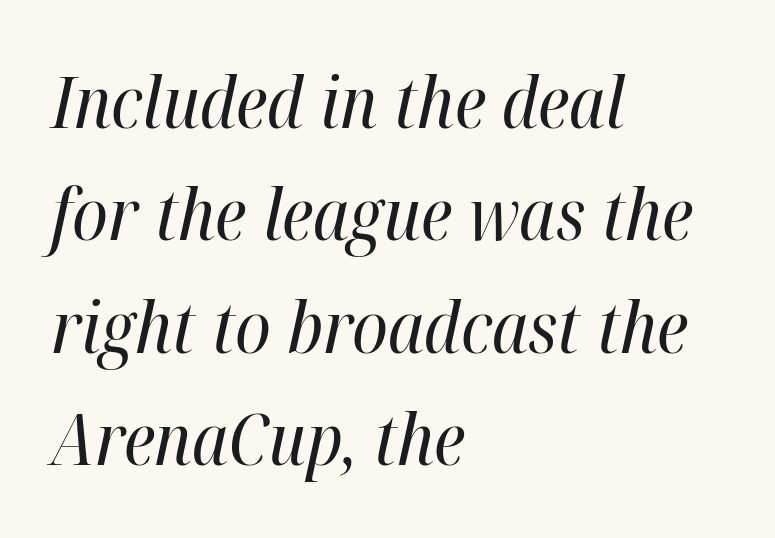
The image shows 72 px regular-weight, condensed type, italic (leaning right); set left-aligned, normal line spacing (1.56x), normal letter spacing, not underlined; high stroke contrast and a medium x-height.
